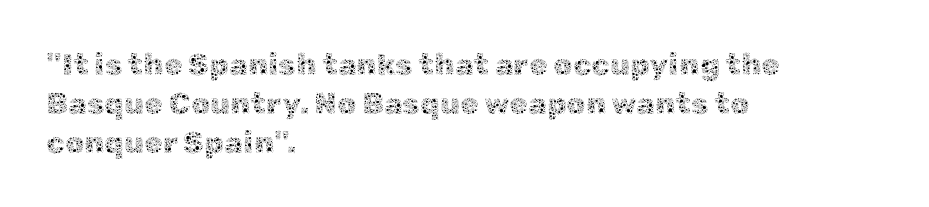
{"italic": "no", "bold": "no", "weight": "thin", "width": "normal", "x_height": "medium", "monospaced": "no", "underline": "no", "align": "left", "line_spacing": "normal", "line_spacing_ratio": 1.3, "letter_spacing": "normal", "letter_spacing_em": 0.0, "glyph_px": 30}
